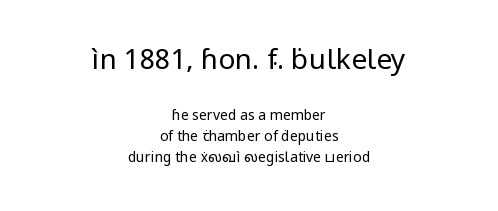
The type family on display is of the sans-serif kind. Block one is the big one; block two sits smaller underneath. Line spacing here is normal. Stroke mass is kept to a normal reading level or below. The letters sit at their default tracking, neither squeezed nor spread. These lines are rendered in a variable-pitch font.
